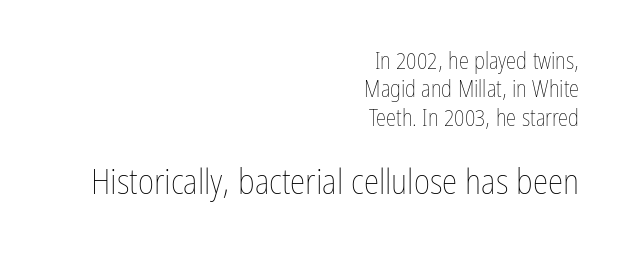
Q: Is the text bold? A: No.
Q: Is the text italic (slanted)? A: No, it is upright.
Q: Is the text underlined? A: No.
Q: How is the paragraph aligned? A: Right-aligned.
Q: Is the spacing between letters normal or unusually wide? A: Normal.
Q: Which block of text is set in a larger size, the first (top) or the second (bottom)? A: The second (bottom) one.
Q: Width (condensed, normal, or wide)? A: Condensed.
Q: Stroke contrast? A: Low.
Q: x-height? A: Medium.
Q: Monospaced? A: No.
